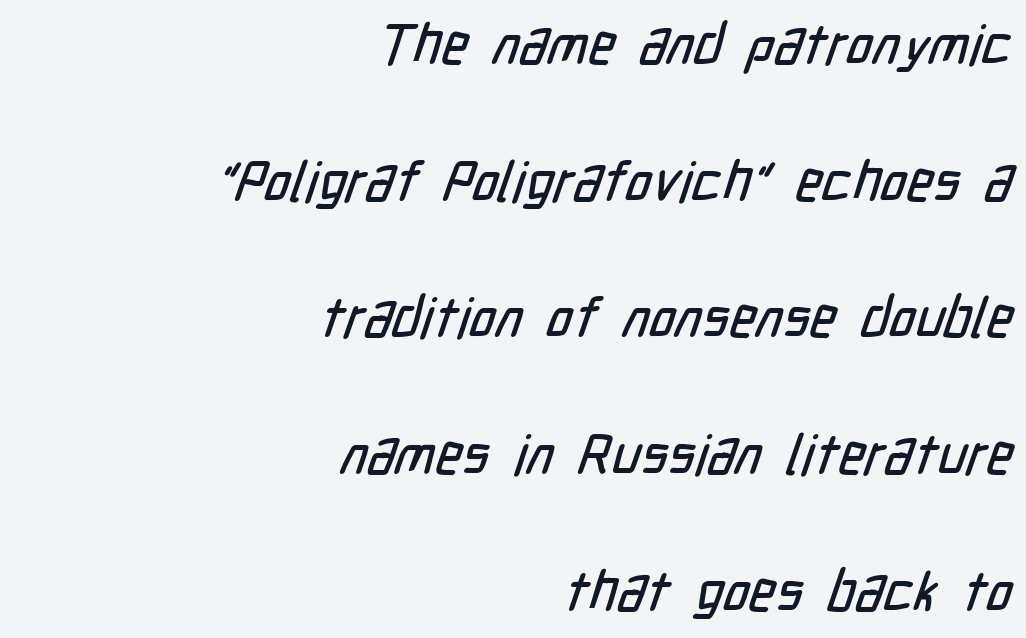
{"serif": "no", "width": "condensed", "stroke_contrast": "low", "x_height": "medium", "monospaced": "no", "underline": "no", "align": "right", "line_spacing": "loose", "line_spacing_ratio": 2.44, "letter_spacing": "normal", "letter_spacing_em": 0.0, "glyph_px": 56}
